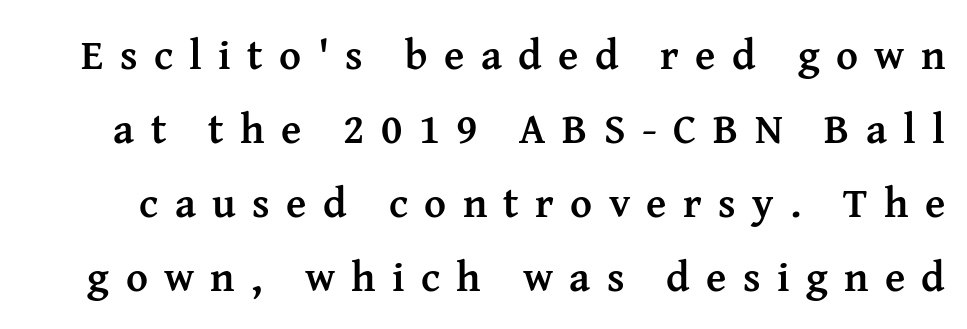
Q: Is the text bold? A: Yes.
Q: Is the text italic (slanted)? A: No, it is upright.
Q: Is the typeface a serif or a sans-serif typeface? A: Serif.
Q: Is the text underlined? A: No.
Q: Is the spacing between letters normal or unusually wide? A: Unusually wide.
Q: Width (condensed, normal, or wide)? A: Normal.
Q: Stroke contrast? A: Medium.
Q: x-height? A: Medium.
Q: Monospaced? A: No.
